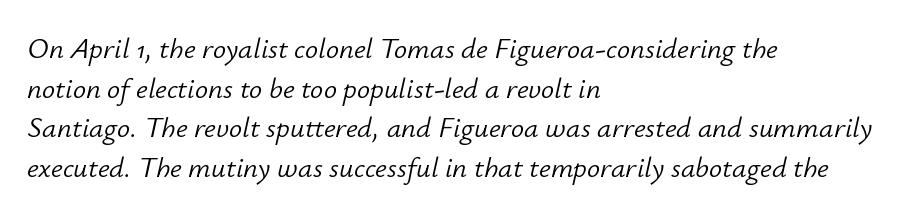
{"italic": "yes", "lean": "right", "slant_degrees": 12, "bold": "no", "weight": "light", "width": "normal", "stroke_contrast": "low", "x_height": "small", "monospaced": "no", "underline": "no", "align": "left", "line_spacing": "normal", "line_spacing_ratio": 1.37, "letter_spacing": "normal", "letter_spacing_em": 0.0, "glyph_px": 29}
